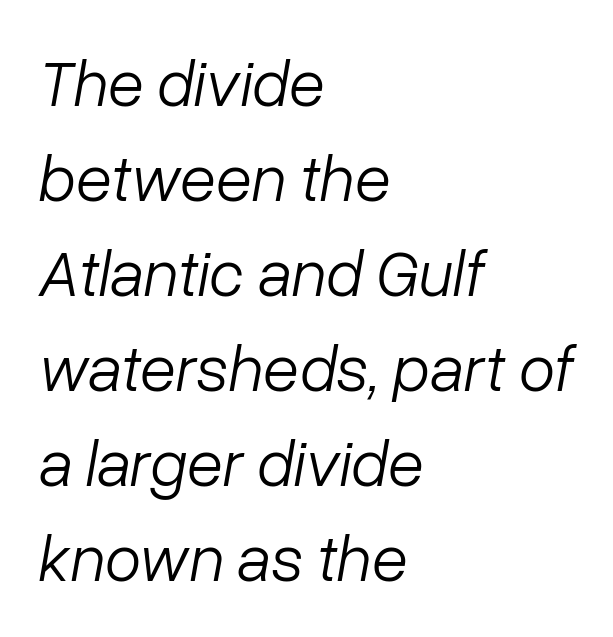
The image shows 66 px light type, italic (leaning right); set left-aligned, normal line spacing (1.44x), normal letter spacing, not underlined; low stroke contrast and a medium x-height.
